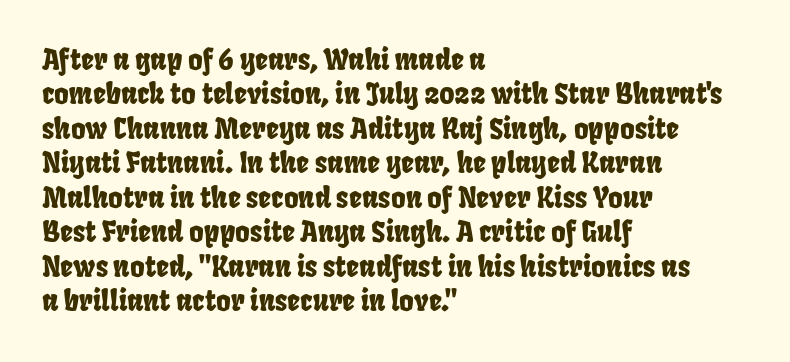
{"serif": "no", "width": "condensed", "stroke_contrast": "low", "x_height": "large", "monospaced": "no", "underline": "no", "align": "left", "line_spacing_ratio": 1.23, "letter_spacing": "normal", "letter_spacing_em": 0.0, "glyph_px": 28}
